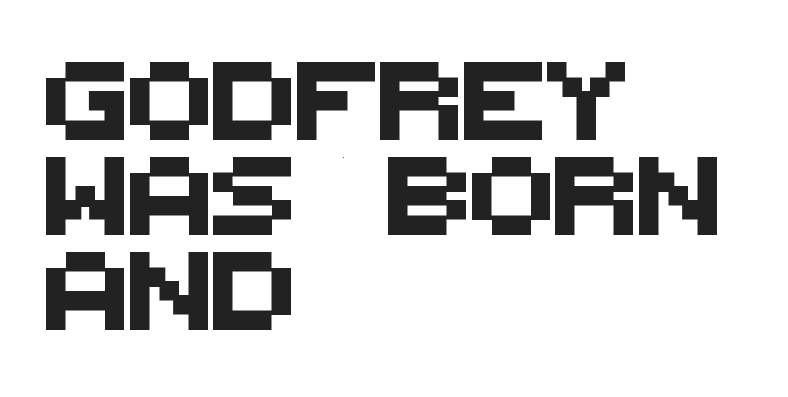
Q: Is the typeface a serif or a sans-serif typeface? A: Sans-serif.
Q: Is the text underlined? A: No.
Q: How is the paragraph aligned? A: Left-aligned.
Q: Is the spacing between letters normal or unusually wide? A: Normal.
Q: Width (condensed, normal, or wide)? A: Normal.
Q: Stroke contrast? A: Medium.
Q: x-height? A: Large.
Q: Monospaced? A: No.
